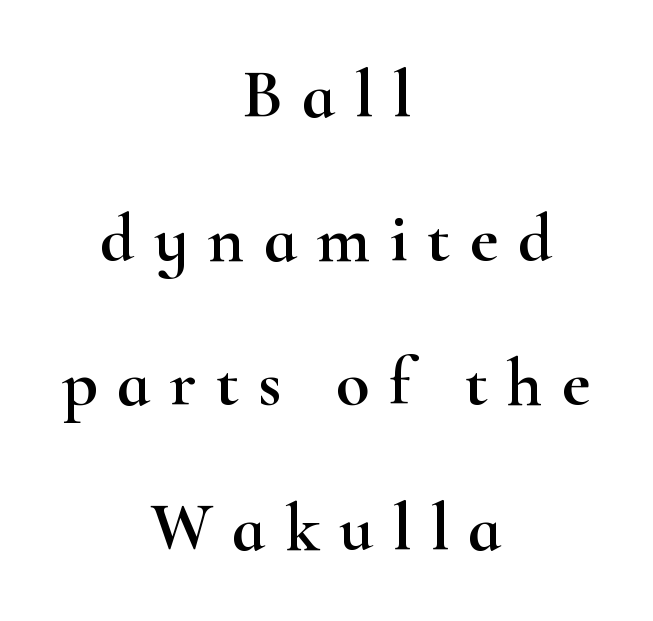
The image shows 69 px wide serif type, upright; set centered, loose line spacing (2.09x), unusually wide letter spacing (+0.28 em), not underlined; high stroke contrast and a small x-height.
